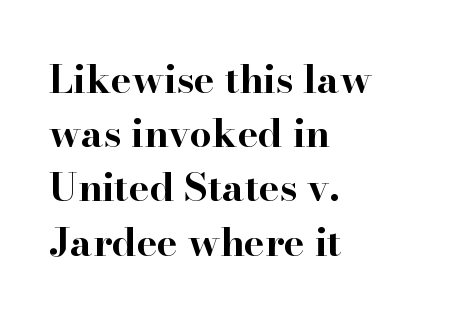
Underlining? Definitely not there. The rendering uses a moderate line-height, typical for paragraphs. The face used here is rendered with its standard letterfit. The lettering holds an erect, upright posture throughout. In terms of letterform style, serifs are clearly present. Reading down the block, your eye returns to a fixed left position each line.
